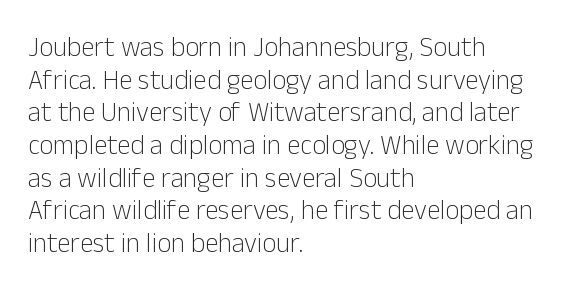
What stands out about the letter spacing? Nothing — it is the standard amount. This is not heavy type; no bold has been used. Just letters on the line, the space beneath them empty. Notice how the stems are strictly vertical — no italics here. This rendering uses left alignment, leaving the right contour irregular.
